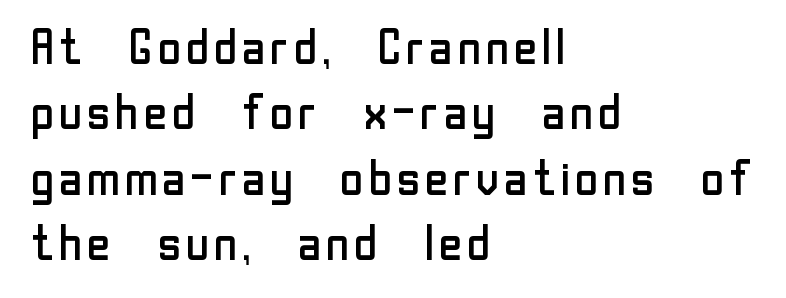
The rows are spaced the way most documents space them. The words here are not underlined. Does the type have serifs? No, each stem ends abruptly. The letters advance in unequal steps, a hallmark of proportional type. No extra ink here — the face is not bold.
